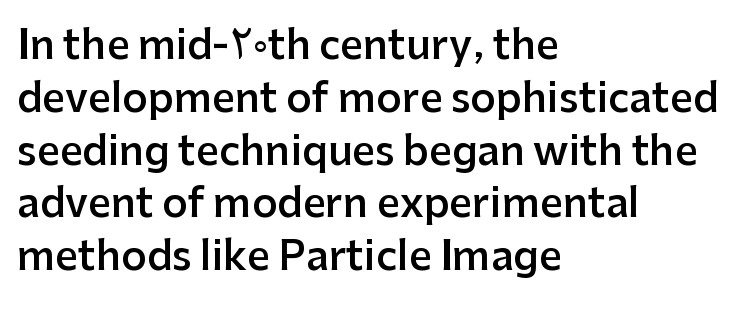
{"serif": "no", "italic": "no", "bold": "semi", "weight": "semibold", "width": "normal", "stroke_contrast": "low", "x_height": "medium", "monospaced": "no", "underline": "no", "align": "left", "line_spacing": "normal", "line_spacing_ratio": 1.32, "letter_spacing": "normal", "letter_spacing_em": 0.0, "glyph_px": 40}
